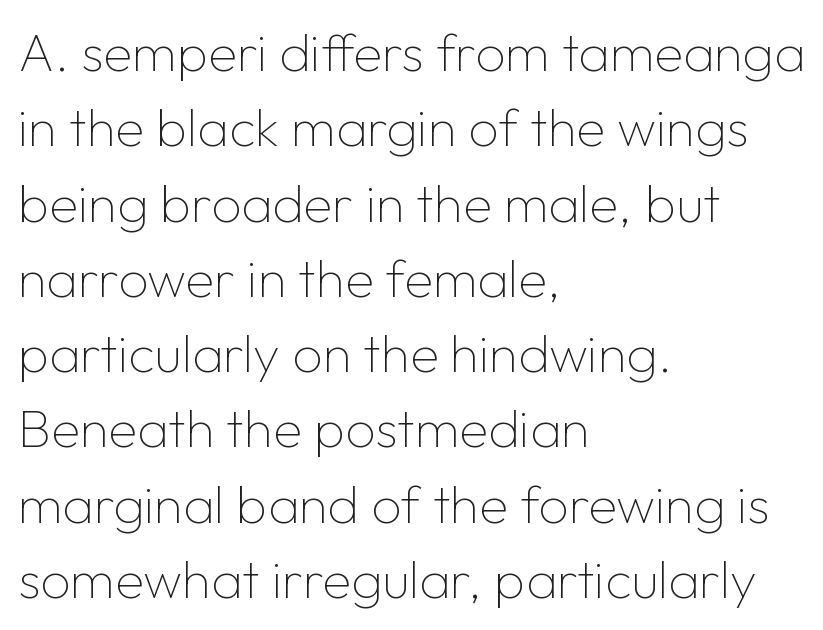
The image shows 53 px thin sans-serif type, upright; set left-aligned, normal line spacing (1.42x), normal letter spacing, not underlined; low stroke contrast and a medium x-height.
